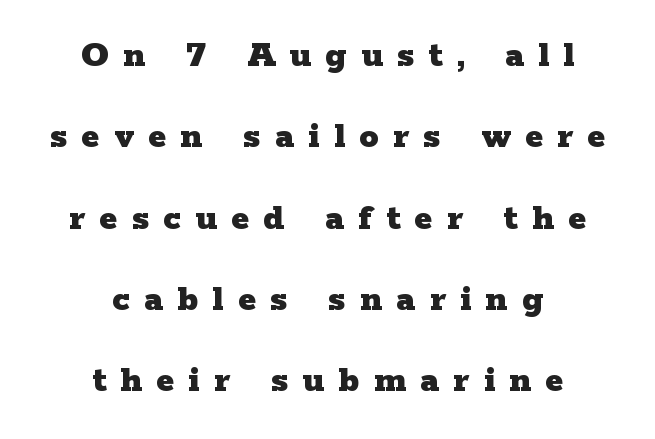
Q: Is the text bold? A: Yes.
Q: Is the text italic (slanted)? A: No, it is upright.
Q: Is the typeface a serif or a sans-serif typeface? A: Serif.
Q: Is the text underlined? A: No.
Q: How is the paragraph aligned? A: Centered.
Q: Is the spacing between letters normal or unusually wide? A: Unusually wide.
Q: Is the spacing between lines tight, normal or loose? A: Loose.
Q: Width (condensed, normal, or wide)? A: Wide.
Q: Stroke contrast? A: Low.
Q: x-height? A: Medium.
Q: Monospaced? A: No.
